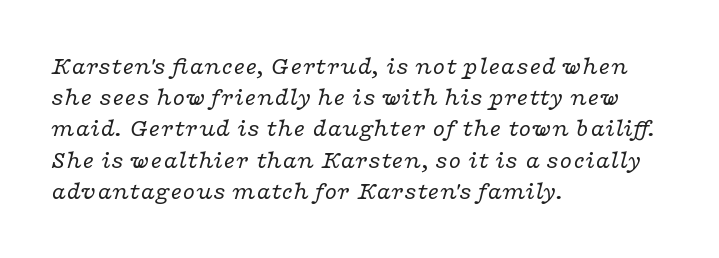
Q: Is the text bold? A: No.
Q: Is the text italic (slanted)? A: Yes, it leans right by about 16 degrees.
Q: Is the text underlined? A: No.
Q: How is the paragraph aligned? A: Left-aligned.
Q: Is the spacing between letters normal or unusually wide? A: Normal.
Q: Is the spacing between lines tight, normal or loose? A: Normal.
